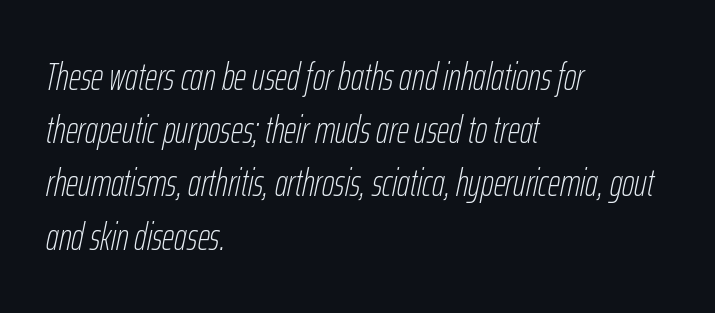
Q: Is the text bold? A: No.
Q: Is the text italic (slanted)? A: Yes, it leans right by about 12 degrees.
Q: Is the text underlined? A: No.
Q: How is the paragraph aligned? A: Left-aligned.
Q: Is the spacing between letters normal or unusually wide? A: Normal.
Q: Is the spacing between lines tight, normal or loose? A: Normal.
Q: Width (condensed, normal, or wide)? A: Condensed.
Q: Stroke contrast? A: Low.
Q: x-height? A: Medium.
Q: Monospaced? A: No.
